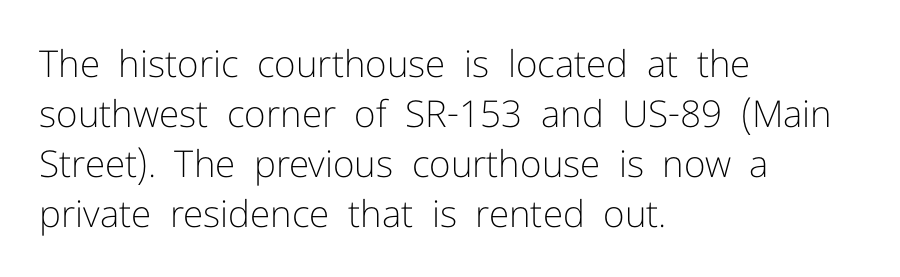
Q: Is the text bold? A: No.
Q: Is the text italic (slanted)? A: No, it is upright.
Q: Is the typeface a serif or a sans-serif typeface? A: Sans-serif.
Q: Is the text underlined? A: No.
Q: How is the paragraph aligned? A: Left-aligned.
Q: Is the spacing between letters normal or unusually wide? A: Normal.
Q: Is the spacing between lines tight, normal or loose? A: Normal.
Q: Width (condensed, normal, or wide)? A: Normal.
Q: Stroke contrast? A: Low.
Q: x-height? A: Medium.
Q: Monospaced? A: No.
